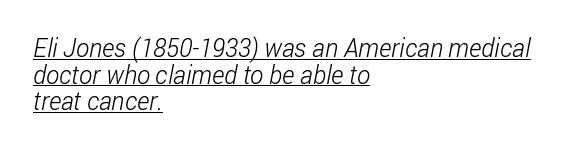
The image shows 25 px text type; set left-aligned, tight line spacing (1.07x), normal letter spacing, underlined.
